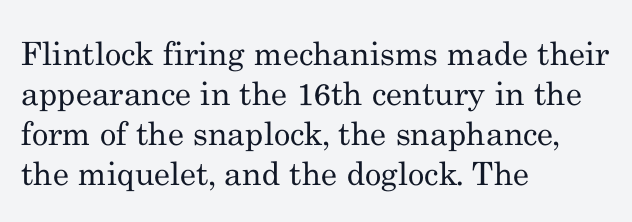
Q: Is the text bold? A: No.
Q: Is the text italic (slanted)? A: No, it is upright.
Q: Is the typeface a serif or a sans-serif typeface? A: Serif.
Q: Is the text underlined? A: No.
Q: How is the paragraph aligned? A: Left-aligned.
Q: Is the spacing between letters normal or unusually wide? A: Normal.
Q: Is the spacing between lines tight, normal or loose? A: Normal.
Q: Width (condensed, normal, or wide)? A: Normal.
Q: Stroke contrast? A: Medium.
Q: x-height? A: Small.
Q: Monospaced? A: No.
